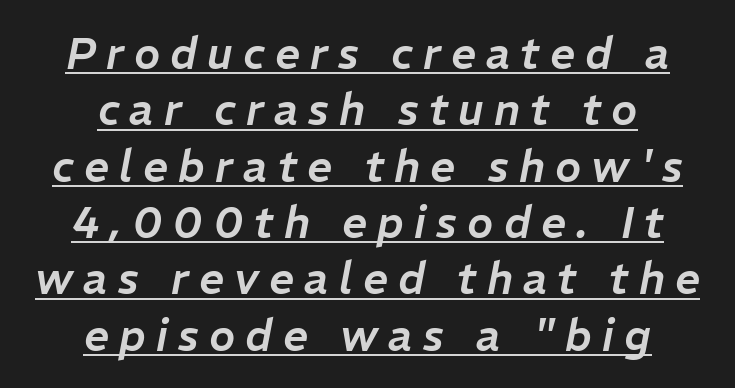
The image shows 44 px text type, italic (leaning right); set centered, normal line spacing (1.28x), unusually wide letter spacing (+0.23 em), underlined; low stroke contrast and a medium x-height.
